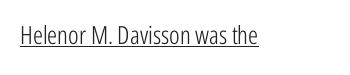
The image shows 25 px text type, upright; set normal letter spacing, underlined.
